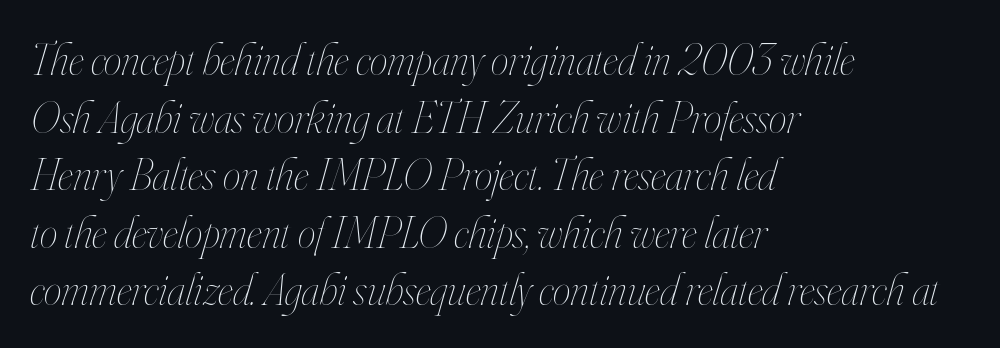
Rows of type keep a routine distance in the vertical direction. Bold? No — there's no thickening of the strokes. Does the lettering tilt? It does — this is italic. This sample uses plain, unmodified letter spacing. The text block is weighted toward the left margin, trailing off unevenly rightward. The letters advance in unequal steps, a hallmark of proportional type.
